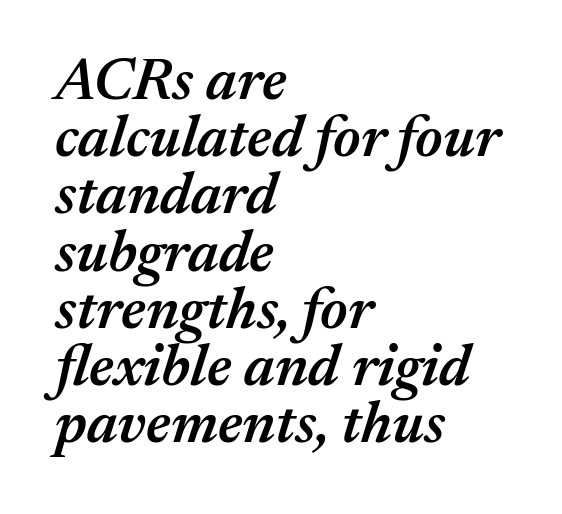
Q: Is the text bold? A: Semi-bold.
Q: Is the text italic (slanted)? A: Yes, it leans right by about 17 degrees.
Q: Is the text underlined? A: No.
Q: How is the paragraph aligned? A: Left-aligned.
Q: Is the spacing between letters normal or unusually wide? A: Normal.
Q: Is the spacing between lines tight, normal or loose? A: Tight.
Q: Width (condensed, normal, or wide)? A: Normal.
Q: Stroke contrast? A: Medium.
Q: x-height? A: Medium.
Q: Monospaced? A: No.
